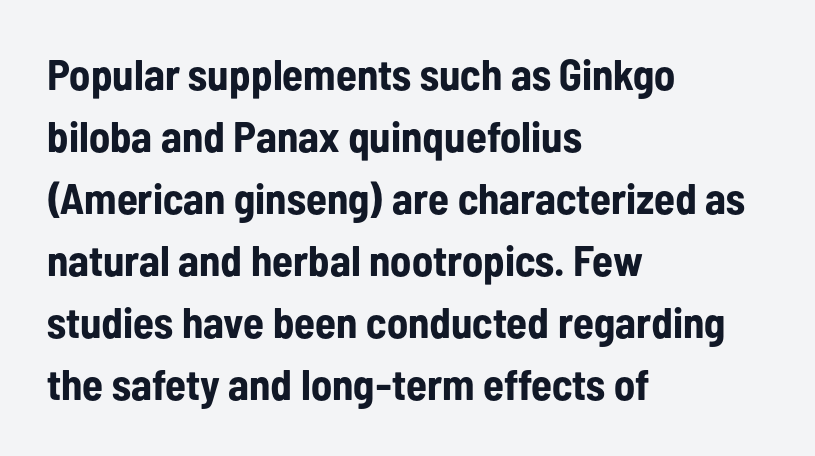
Is this a fixed-width face? No — the glyphs have proportional, varying widths. Notice how the passage keeps a crisp vertical edge on the left only. The lettering holds an erect, upright posture throughout. These words are printed bold, with thick strokes throughout.
